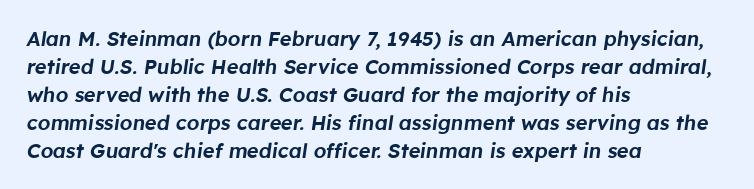
The face used here has a pronounced slope to its letters. In terms of leading, this rendering sits right in the middle. Words appear dense and cohesive because spacing is normal. The lines are quadded left. Descender tails drop into unmarked territory.
